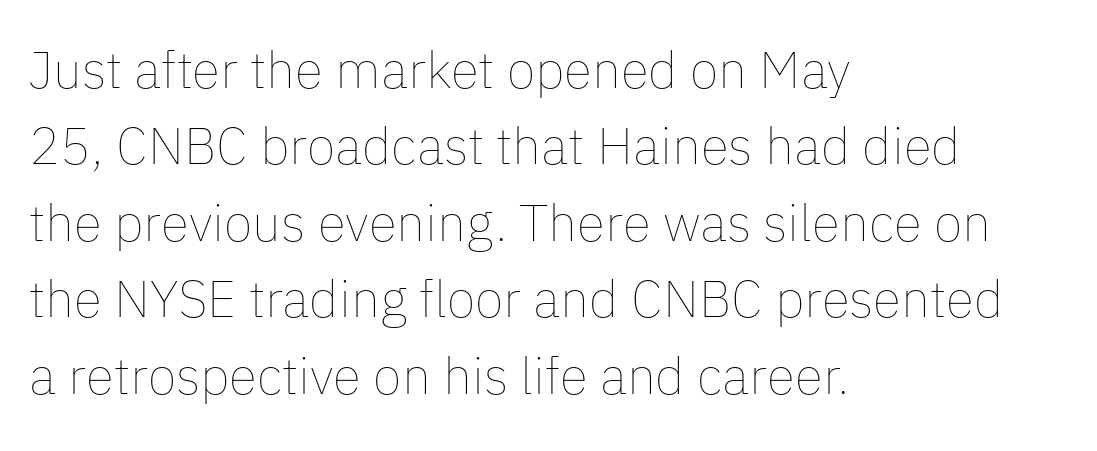
Q: Is the text bold? A: No.
Q: Is the text italic (slanted)? A: No, it is upright.
Q: Is the text underlined? A: No.
Q: How is the paragraph aligned? A: Left-aligned.
Q: Is the spacing between letters normal or unusually wide? A: Normal.
Q: Is the spacing between lines tight, normal or loose? A: Normal.
Q: Width (condensed, normal, or wide)? A: Normal.
Q: Stroke contrast? A: Low.
Q: x-height? A: Medium.
Q: Monospaced? A: No.
